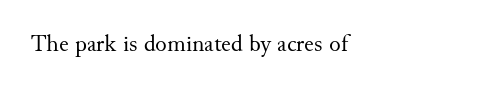
Q: Is the text bold? A: No.
Q: Is the text italic (slanted)? A: No, it is upright.
Q: Is the text underlined? A: No.
Q: Is the spacing between letters normal or unusually wide? A: Normal.
